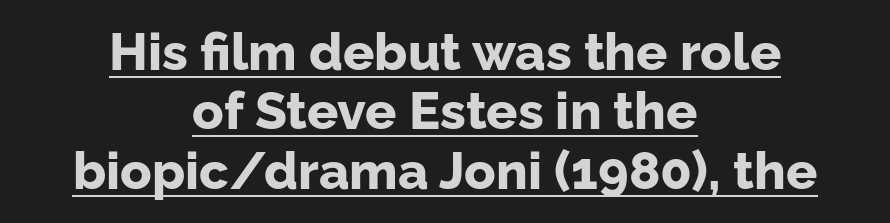
{"serif": "no", "italic": "no", "bold": "yes", "weight": "bold", "width": "normal", "stroke_contrast": "low", "x_height": "medium", "monospaced": "no", "underline": "yes", "align": "center", "line_spacing": "tight", "line_spacing_ratio": 1.14, "letter_spacing": "normal", "letter_spacing_em": 0.0, "glyph_px": 52}
